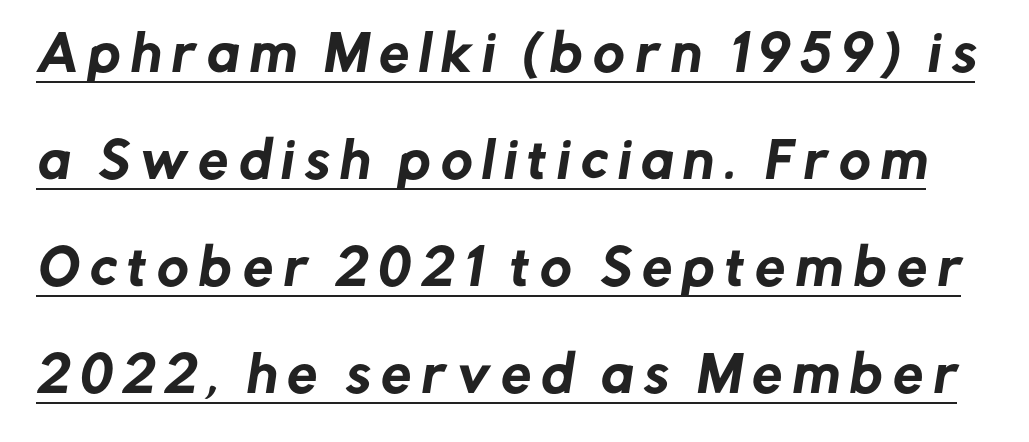
The image shows 48 px sans-serif type; set loose line spacing (2.23x), unusually wide letter spacing (+0.22 em), underlined; low stroke contrast and a medium x-height.
